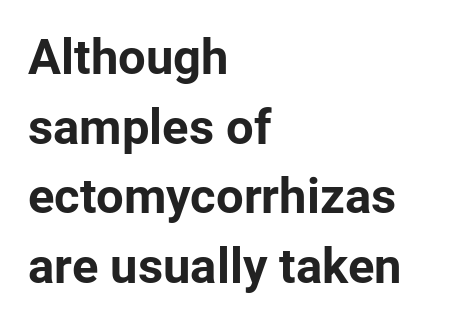
Q: Is the text bold? A: Yes.
Q: Is the text italic (slanted)? A: No, it is upright.
Q: Is the typeface a serif or a sans-serif typeface? A: Sans-serif.
Q: Is the text underlined? A: No.
Q: How is the paragraph aligned? A: Left-aligned.
Q: Is the spacing between letters normal or unusually wide? A: Normal.
Q: Is the spacing between lines tight, normal or loose? A: Normal.
Q: Width (condensed, normal, or wide)? A: Normal.
Q: Stroke contrast? A: Low.
Q: x-height? A: Medium.
Q: Monospaced? A: No.
